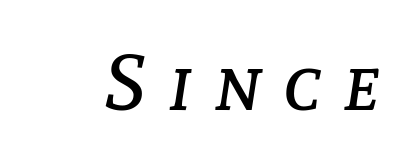
Stem width sits at or under what a default text font uses. The font's italic variant was chosen for this text. A typesetter would call this proportional, since set widths differ per character. The zone under the glyphs is completely vacant. This rendering widens character spacing well past its baseline value.
